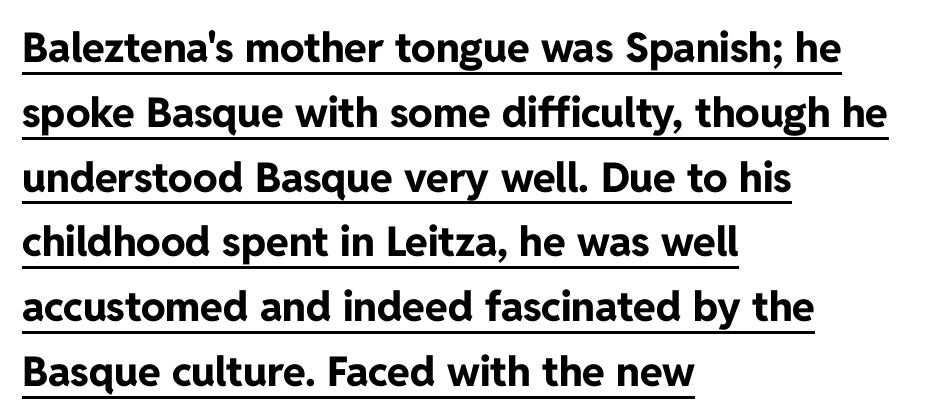
Q: Is the text bold? A: Yes.
Q: Is the text italic (slanted)? A: No, it is upright.
Q: Is the typeface a serif or a sans-serif typeface? A: Sans-serif.
Q: Is the text underlined? A: Yes.
Q: How is the paragraph aligned? A: Left-aligned.
Q: Is the spacing between letters normal or unusually wide? A: Normal.
Q: Is the spacing between lines tight, normal or loose? A: Normal.
Q: Width (condensed, normal, or wide)? A: Normal.
Q: Stroke contrast? A: Low.
Q: x-height? A: Medium.
Q: Monospaced? A: No.
